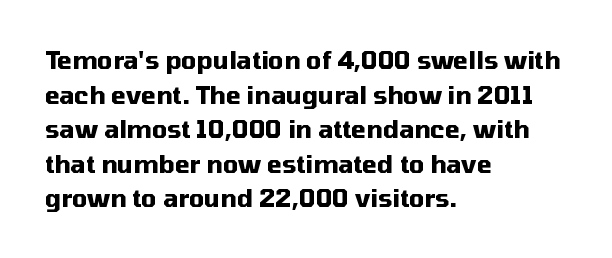
Rule under the text: the space is simply empty. Nothing unusual about the tracking: characters are spaced as the font intends. Leading: standard. This sample uses an upright cut, with every glyph sitting square on the baseline. Set as a true bold cut, around the 700 mark. Line beginnings align vertically; line endings do not.
